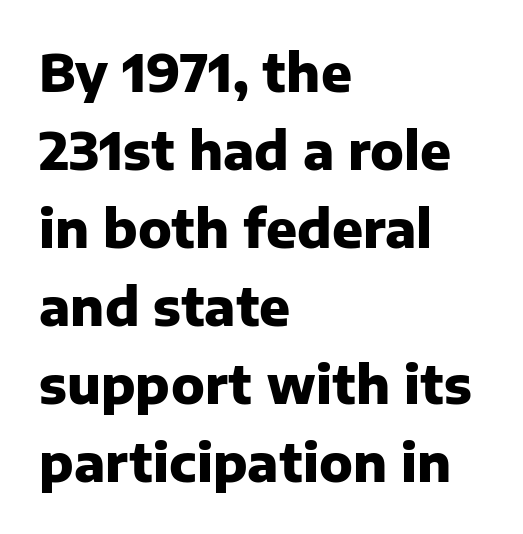
The image shows 51 px heavy sans-serif type, upright; set left-aligned, normal line spacing (1.53x), normal letter spacing, not underlined; low stroke contrast and a medium x-height.
